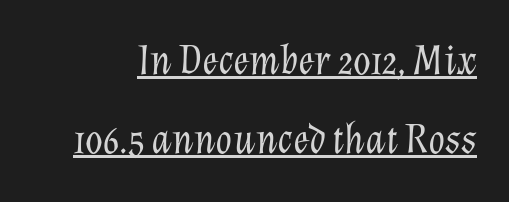
Q: Is the text bold? A: No.
Q: Is the text italic (slanted)? A: Yes, it leans right by about 12 degrees.
Q: Is the text underlined? A: Yes.
Q: Is the spacing between letters normal or unusually wide? A: Normal.
Q: Width (condensed, normal, or wide)? A: Normal.
Q: Stroke contrast? A: Low.
Q: x-height? A: Medium.
Q: Monospaced? A: No.
